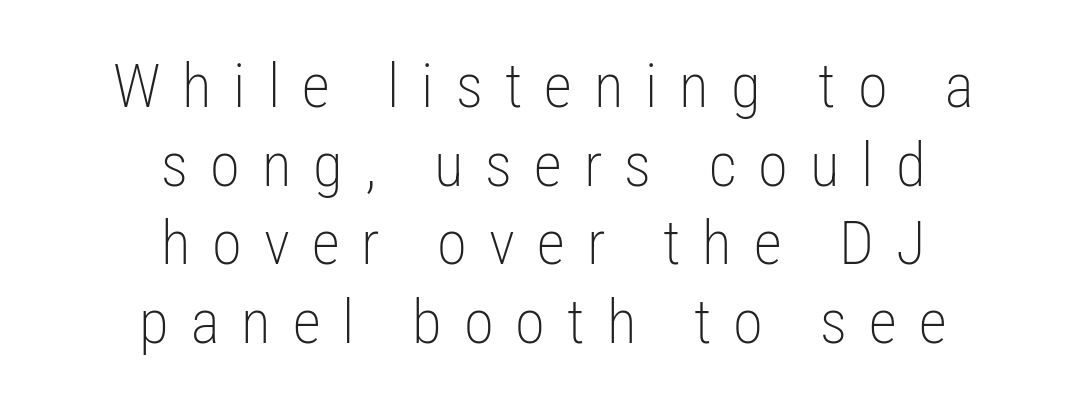
I'd call this a sans setting — the letters go barefoot. Posture: straight, roman, zero tilt. The characters are drawn with everyday or finer stroke widths. Check under the words: just untouched page. Whoever set this chose a conventional vertical rhythm.
